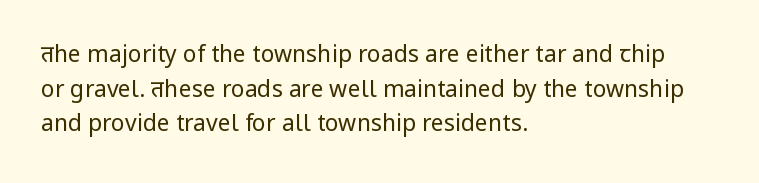
Vertical strokes here are truly vertical. Is the block centered? No — it sits flush against the left margin. Standard letterfit; no display-style spreading of the glyphs. This is not heavy type; no bold has been used.
